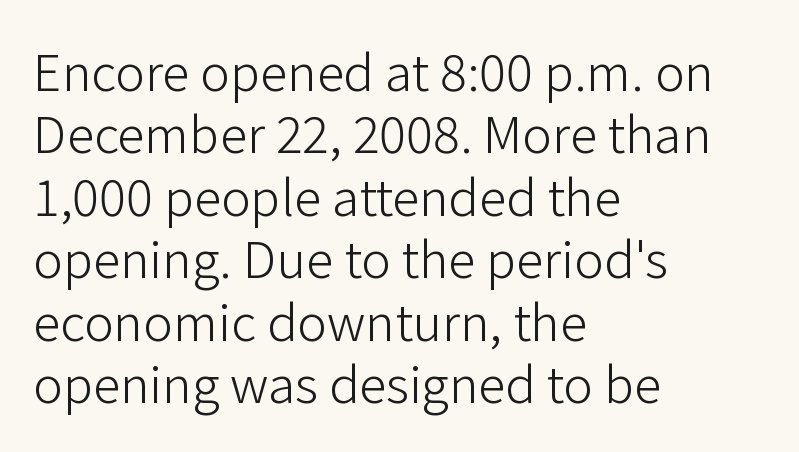
Q: Is the text bold? A: No.
Q: Is the text italic (slanted)? A: No, it is upright.
Q: Is the typeface a serif or a sans-serif typeface? A: Sans-serif.
Q: Is the text underlined? A: No.
Q: How is the paragraph aligned? A: Left-aligned.
Q: Is the spacing between letters normal or unusually wide? A: Normal.
Q: Is the spacing between lines tight, normal or loose? A: Normal.
Q: Width (condensed, normal, or wide)? A: Normal.
Q: Stroke contrast? A: Low.
Q: x-height? A: Medium.
Q: Monospaced? A: No.
